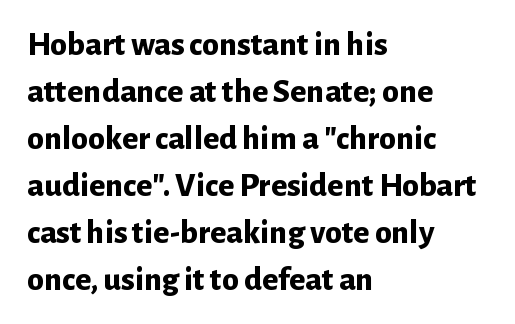
{"serif": "no", "italic": "no", "bold": "yes", "weight": "bold", "width": "normal", "stroke_contrast": "low", "x_height": "medium", "monospaced": "no", "underline": "no", "align": "left", "line_spacing": "normal", "line_spacing_ratio": 1.38, "letter_spacing": "normal", "letter_spacing_em": 0.0, "glyph_px": 34}
